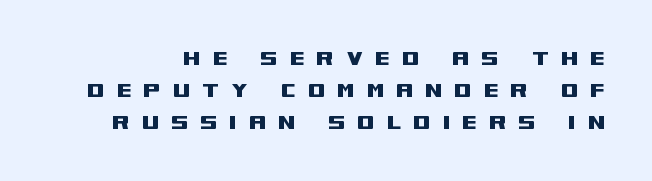
Q: Is the text italic (slanted)? A: No, it is upright.
Q: Is the text underlined? A: No.
Q: Is the spacing between letters normal or unusually wide? A: Unusually wide.
Q: Is the spacing between lines tight, normal or loose? A: Normal.
